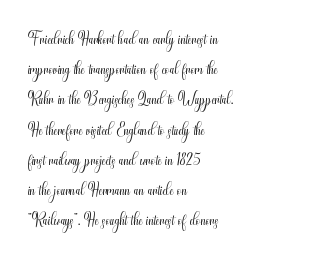
Q: Is the text bold? A: No.
Q: Is the text italic (slanted)? A: Yes.
Q: Is the text underlined? A: No.
Q: How is the paragraph aligned? A: Left-aligned.
Q: Is the spacing between letters normal or unusually wide? A: Normal.
Q: Is the spacing between lines tight, normal or loose? A: Normal.
